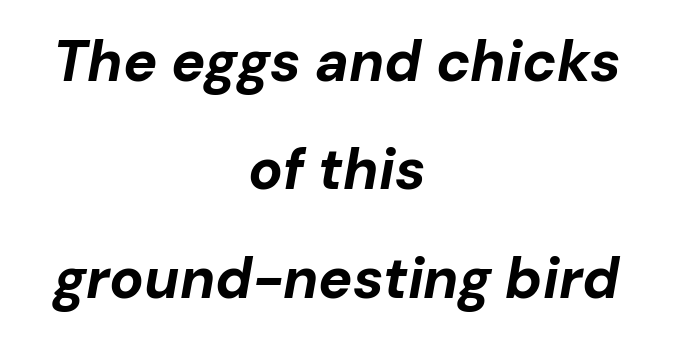
Does the leading feel generous? Absolutely, it's lavish. Each letter keeps its own natural width here, so spacing adapts to shape. Honestly, the letter spacing is just normal — you wouldn't notice it. Caption: multi-line text, centered on the measure. The space beneath each line is pristine and unruled.
